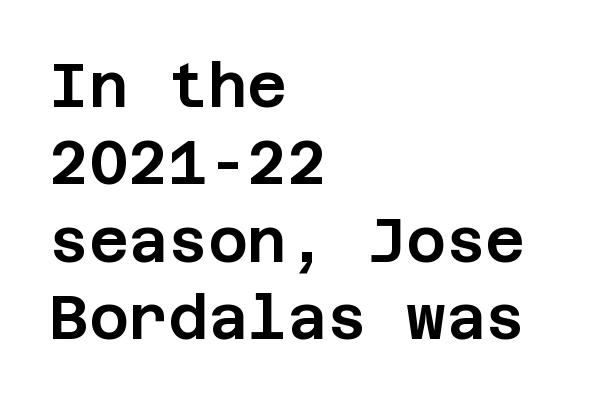
The image shows 61 px sans-serif type, upright; set left-aligned, normal line spacing (1.27x), normal letter spacing, not underlined; low stroke contrast and a large x-height.
